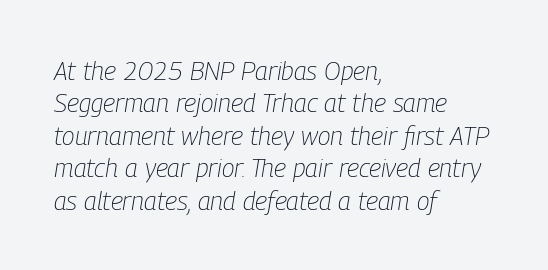
{"italic": "yes", "lean": "right", "slant_degrees": 9, "bold": "no", "underline": "no", "align": "left", "line_spacing": "normal", "line_spacing_ratio": 1.25, "letter_spacing": "normal", "letter_spacing_em": 0.0, "glyph_px": 26}
